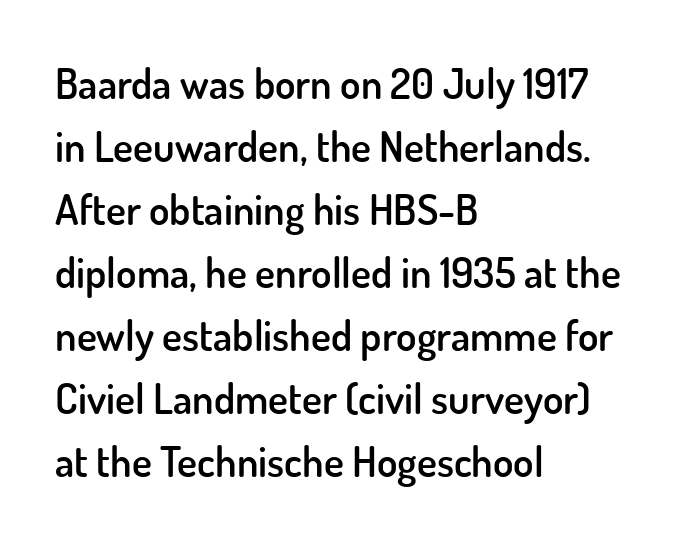
The image shows 42 px semibold sans-serif type, upright; set left-aligned, normal line spacing (1.5x), normal letter spacing, not underlined; low stroke contrast and a small x-height.
